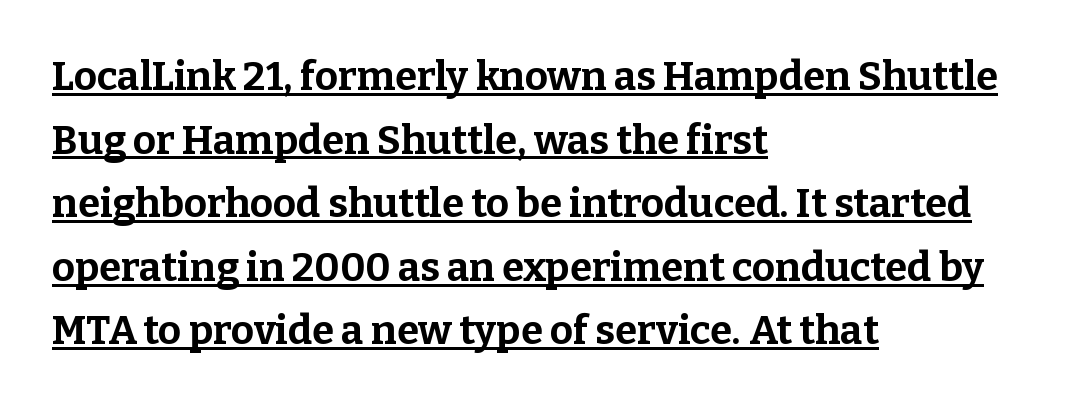
The paragraph has a hard left edge and a soft right edge. The sample's only ornament is a line tracing under the words. Inter-character spacing is left at the font's built-in metrics. Proportional: the letters do not fall into vertical columns. A roman cut, with each character standing at attention.
